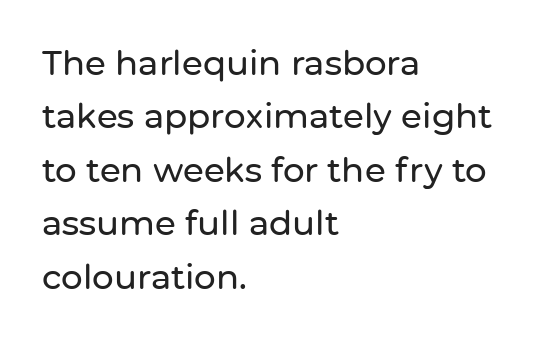
{"serif": "no", "italic": "no", "width": "normal", "stroke_contrast": "low", "x_height": "medium", "monospaced": "no", "underline": "no", "align": "left", "line_spacing": "normal", "line_spacing_ratio": 1.57, "letter_spacing": "normal", "letter_spacing_em": 0.0, "glyph_px": 34}
